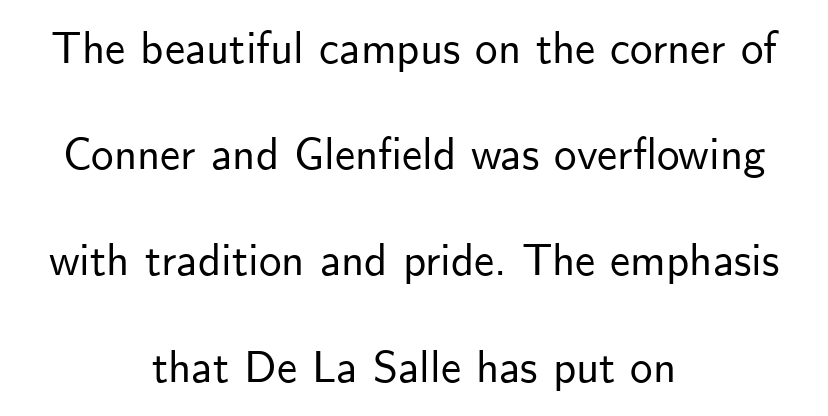
The image shows 45 px sans-serif type, upright; set centered, loose line spacing (2.36x), normal letter spacing, not underlined; low stroke contrast and a small x-height.
